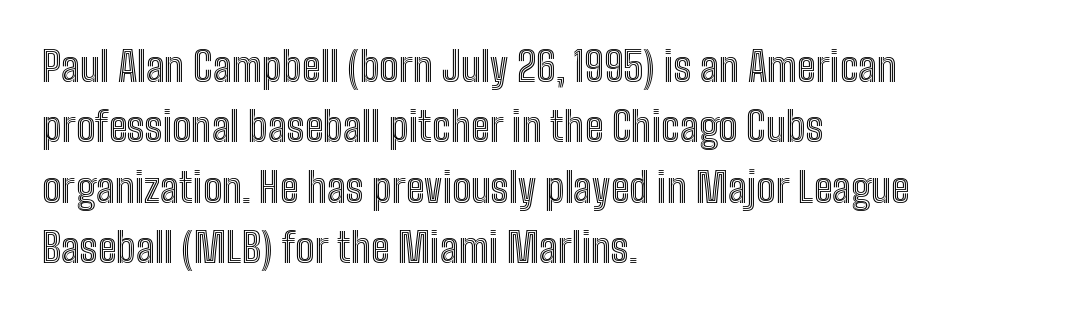
The image shows 40 px condensed type, upright; set left-aligned, normal line spacing (1.51x), normal letter spacing, not underlined; a medium x-height.
